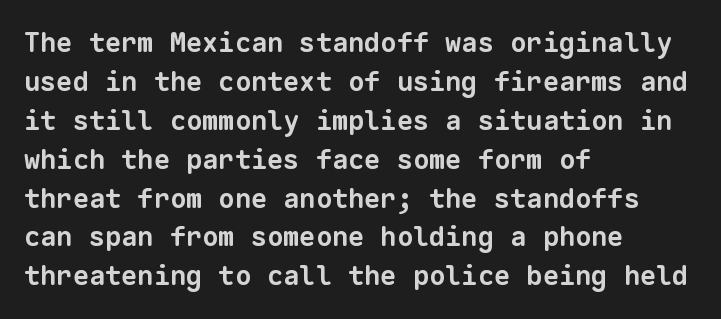
The image shows 27 px bold type; set left-aligned, normal line spacing (1.44x), normal letter spacing, not underlined.
